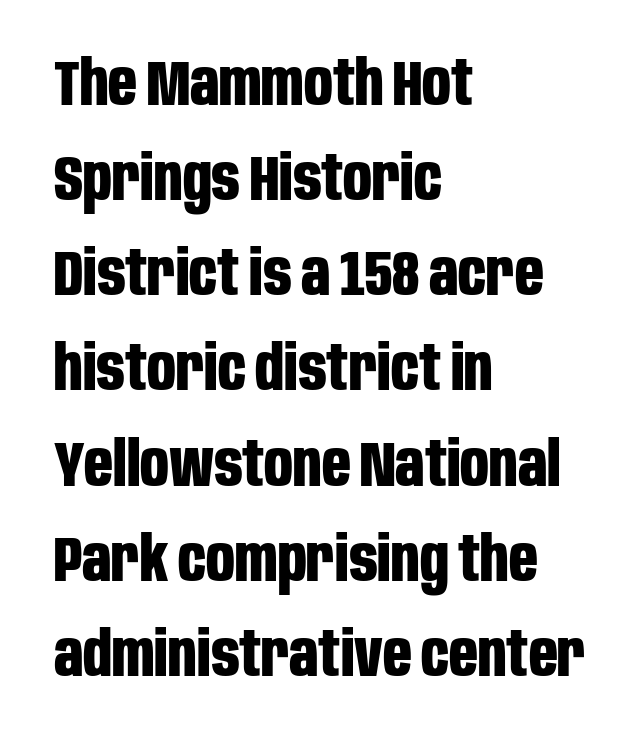
Each letter keeps its own natural width here, so spacing adapts to shape. A dark, heavy texture on the line: the type is bold. Short note: letters normally spaced. Short and long lines alike share a common starting point at left. Evenly set lines give the paragraph a standard silhouette.
